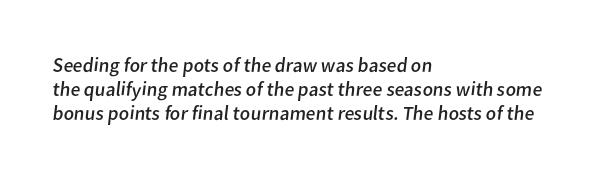
The strokes are not fattened; the text isn't bold. Default kerning and tracking; the words read as compact shapes. One-word summary of the alignment: left. Check under the words: just untouched page.
